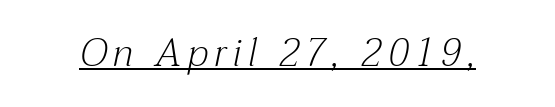
Q: Is the text bold? A: No.
Q: Is the text italic (slanted)? A: Yes, it leans right by about 12 degrees.
Q: Is the typeface a serif or a sans-serif typeface? A: Serif.
Q: Is the text underlined? A: Yes.
Q: Width (condensed, normal, or wide)? A: Normal.
Q: Stroke contrast? A: Medium.
Q: x-height? A: Medium.
Q: Monospaced? A: No.
